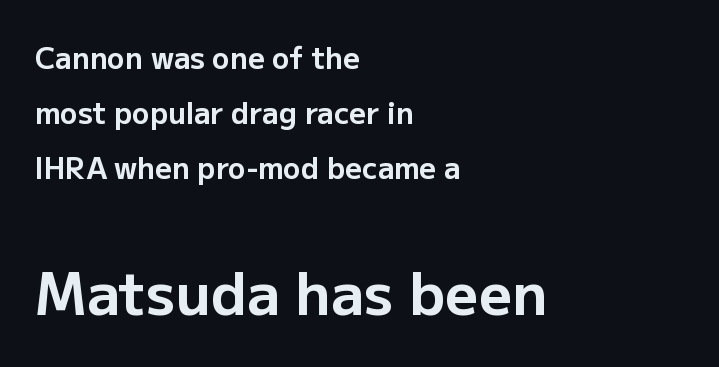
The image shows 58 px bold sans-serif type, upright; set left-aligned, loose line spacing (1.9x), normal letter spacing, not underlined; the second (bottom) block is 2.0x larger; low stroke contrast and a medium x-height.
